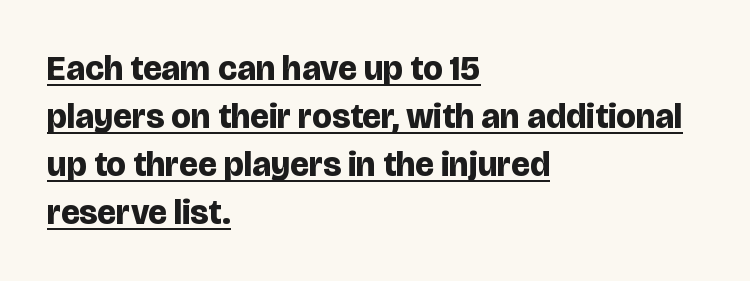
This block has exactly the height ordinary leading produces. The typesetter chose a ragged-right arrangement here. Like a heading marked for emphasis, these lines bear an underscore. Pretty heavy lettering here — definitely bold. Examine the stroke ends and you'll find no serifs.
